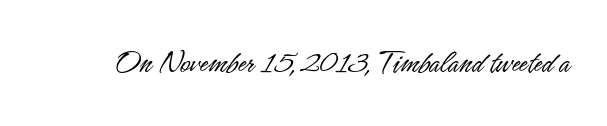
{"serif": "no", "bold": "no", "weight": "light", "width": "condensed", "stroke_contrast": "low", "x_height": "small", "monospaced": "no", "underline": "no", "letter_spacing": "normal", "letter_spacing_em": 0.0, "glyph_px": 35}
